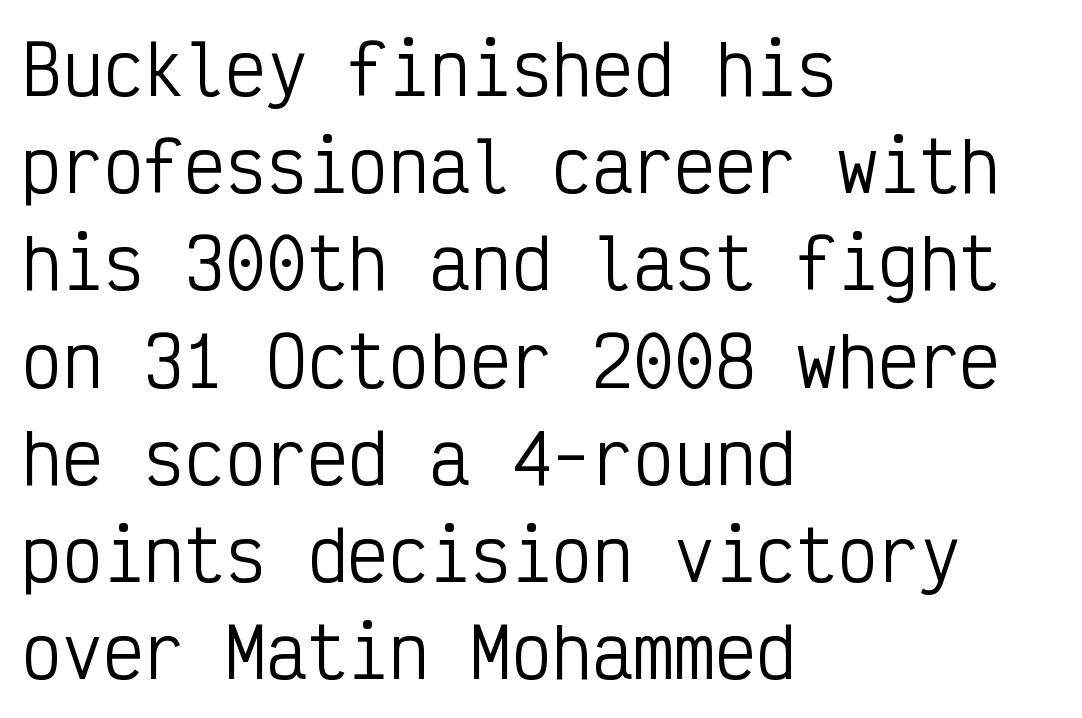
{"serif": "no", "italic": "no", "bold": "no", "weight": "regular", "width": "condensed", "stroke_contrast": "low", "x_height": "medium", "monospaced": "yes", "underline": "no", "align": "left", "line_spacing": "normal", "line_spacing_ratio": 1.43, "letter_spacing": "normal", "letter_spacing_em": 0.0, "glyph_px": 68}
